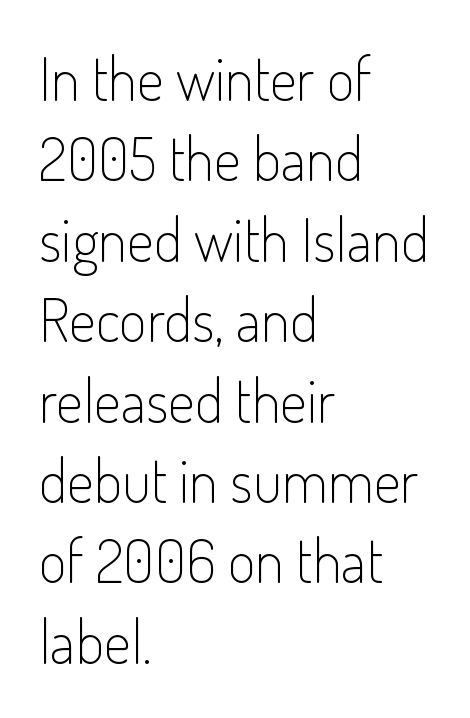
Q: Is the text bold? A: No.
Q: Is the text italic (slanted)? A: No, it is upright.
Q: Is the typeface a serif or a sans-serif typeface? A: Sans-serif.
Q: Is the text underlined? A: No.
Q: How is the paragraph aligned? A: Left-aligned.
Q: Is the spacing between letters normal or unusually wide? A: Normal.
Q: Is the spacing between lines tight, normal or loose? A: Normal.
Q: Width (condensed, normal, or wide)? A: Condensed.
Q: Stroke contrast? A: Low.
Q: x-height? A: Small.
Q: Monospaced? A: No.
